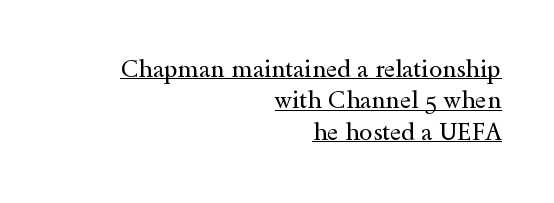
Caption: standard tracking, unaltered. The letters look calm and open, with moderate or lighter stems. Leading matches the norm, producing a regular column. Does a line run under the words? Yes, clearly.
